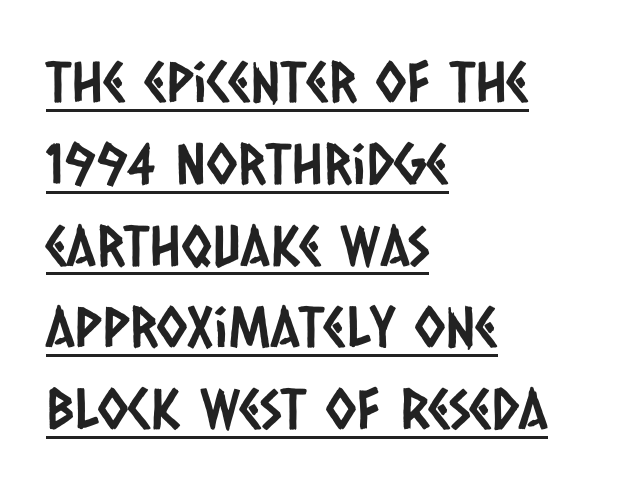
The image shows 56 px condensed sans-serif type; set left-aligned, normal line spacing (1.46x), normal letter spacing, underlined; low stroke contrast and a large x-height.
